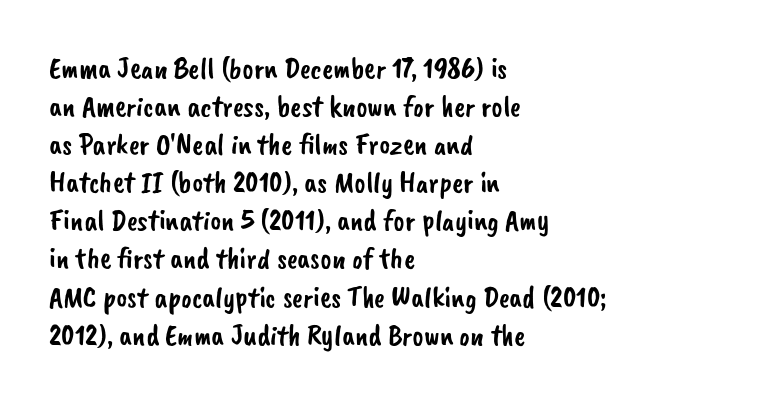
{"serif": "no", "width": "normal", "stroke_contrast": "low", "x_height": "small", "monospaced": "no", "underline": "no", "align": "left", "line_spacing": "normal", "line_spacing_ratio": 1.27, "letter_spacing": "normal", "letter_spacing_em": 0.0, "glyph_px": 30}
